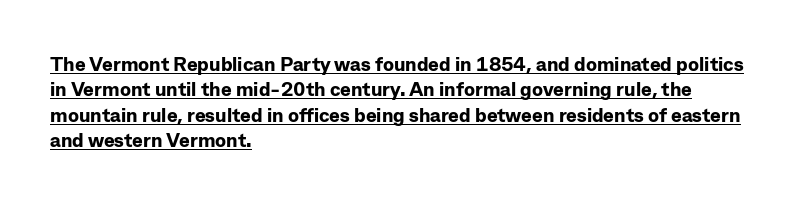
The image shows 20 px bold type, upright; set left-aligned, normal line spacing (1.27x), normal letter spacing, underlined.
